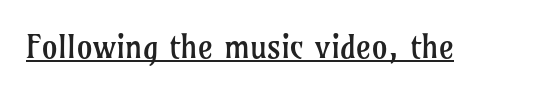
Does the lettering tilt? It doesn't — this is upright. Spacing between characters is what you'd get straight out of the box. The typeface has the unassuming heft of standard copy or less. Look at the bottom of the vertical strokes: they flare into serifs here. Do the characters align in a grid? No, the font is proportional.
